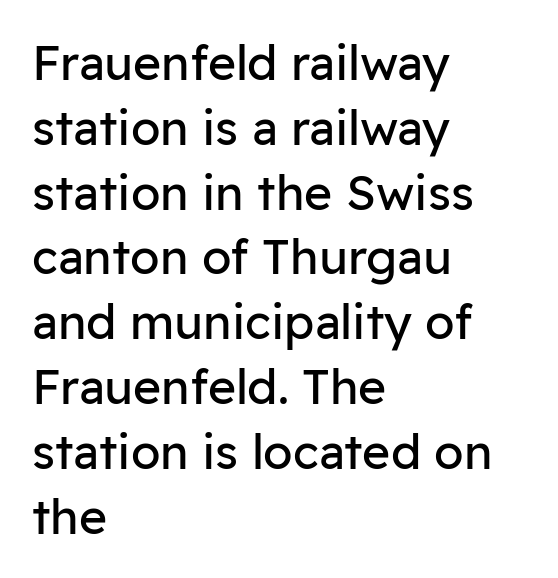
The axis of the letterforms is exactly vertical. Regarding serifs, this sample does without them. Quick note: underline off. One glance says typical: line gaps are just what's usual.
